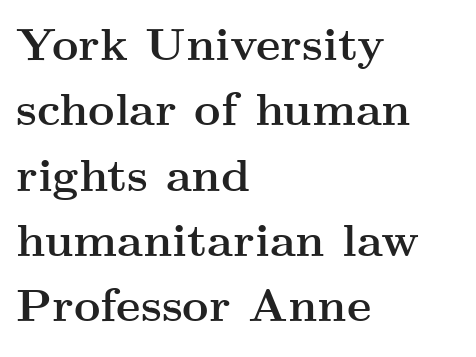
{"serif": "yes", "italic": "no", "bold": "yes", "weight": "semibold", "width": "wide", "stroke_contrast": "medium", "x_height": "small", "monospaced": "no", "underline": "no", "align": "left", "line_spacing": "normal", "line_spacing_ratio": 1.42, "letter_spacing": "normal", "letter_spacing_em": 0.0, "glyph_px": 46}
